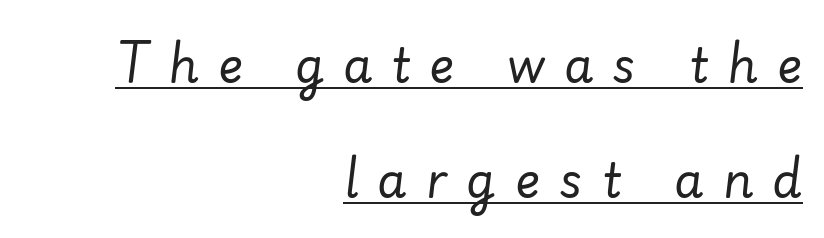
Varying glyph widths throughout — classic text-font behaviour. The paragraph has a hard right edge and a soft left edge. A light-to-regular cut is what we see here. The face used here is rendered with a markedly widened letterfit. Beneath each row of characters lies a ruled line.
